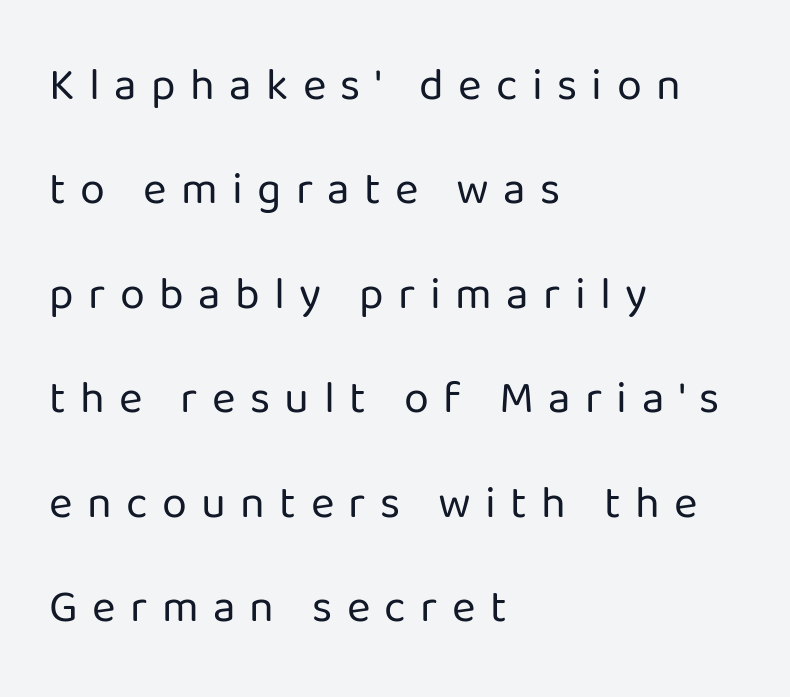
Q: Is the text bold? A: No.
Q: Is the text italic (slanted)? A: No, it is upright.
Q: Is the typeface a serif or a sans-serif typeface? A: Sans-serif.
Q: Is the text underlined? A: No.
Q: How is the paragraph aligned? A: Left-aligned.
Q: Is the spacing between letters normal or unusually wide? A: Unusually wide.
Q: Is the spacing between lines tight, normal or loose? A: Loose.
Q: Width (condensed, normal, or wide)? A: Normal.
Q: Stroke contrast? A: Low.
Q: x-height? A: Medium.
Q: Monospaced? A: No.
